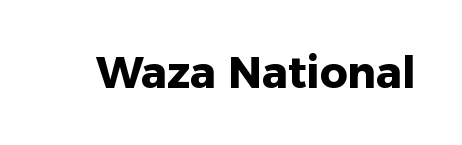
Q: Is the text bold? A: Yes.
Q: Is the text italic (slanted)? A: No, it is upright.
Q: Is the typeface a serif or a sans-serif typeface? A: Sans-serif.
Q: Is the text underlined? A: No.
Q: Is the spacing between letters normal or unusually wide? A: Normal.
Q: Width (condensed, normal, or wide)? A: Normal.
Q: Stroke contrast? A: Low.
Q: x-height? A: Medium.
Q: Monospaced? A: No.
